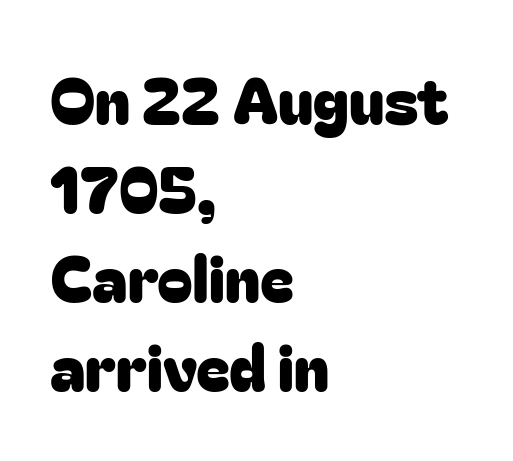
The image shows 64 px sans-serif type, upright; set left-aligned, normal line spacing (1.39x), normal letter spacing, not underlined; low stroke contrast and a medium x-height.
